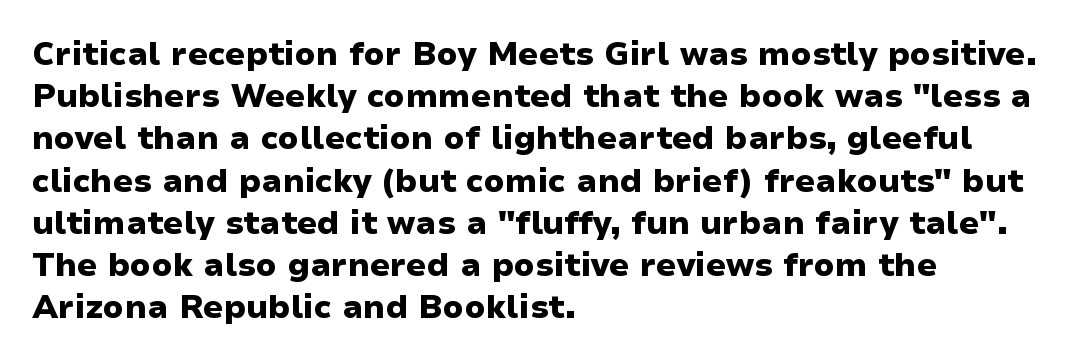
The leading is moderate, giving the passage an even texture. Which margin do the lines hug? The left one — the right edge is uneven. Note: no serifs on the glyphs. The line texture is even and compact thanks to regular tracking. Each letter keeps its own natural width here, so spacing adapts to shape. You can tell it's not italic because the verticals are truly vertical.
